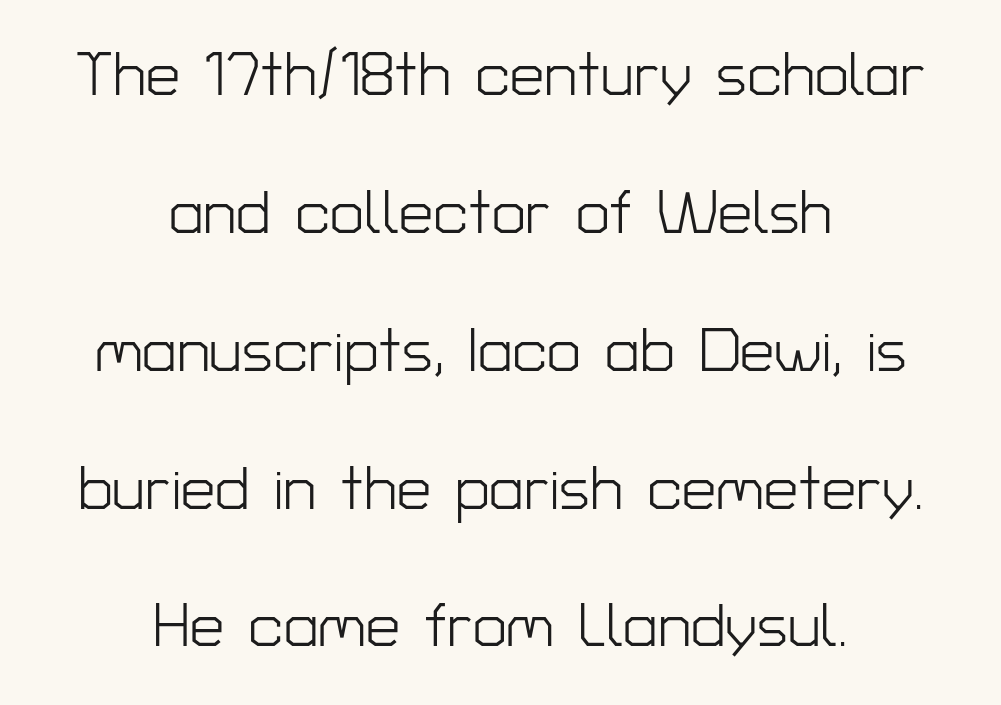
{"serif": "no", "italic": "no", "bold": "no", "weight": "light", "width": "normal", "stroke_contrast": "low", "x_height": "medium", "monospaced": "no", "underline": "no", "align": "center", "line_spacing": "loose", "line_spacing_ratio": 2.26, "letter_spacing": "normal", "letter_spacing_em": 0.0, "glyph_px": 61}
